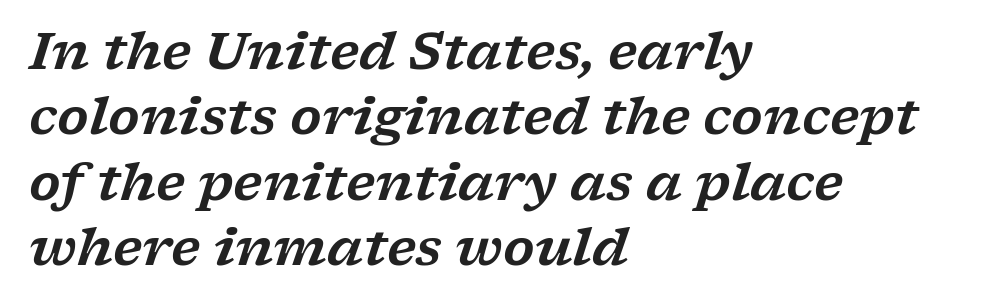
Q: Is the text italic (slanted)? A: Yes, it leans right by about 17 degrees.
Q: Is the typeface a serif or a sans-serif typeface? A: Serif.
Q: Is the text underlined? A: No.
Q: How is the paragraph aligned? A: Left-aligned.
Q: Is the spacing between letters normal or unusually wide? A: Normal.
Q: Is the spacing between lines tight, normal or loose? A: Normal.
Q: Width (condensed, normal, or wide)? A: Wide.
Q: Stroke contrast? A: Low.
Q: x-height? A: Medium.
Q: Monospaced? A: No.
